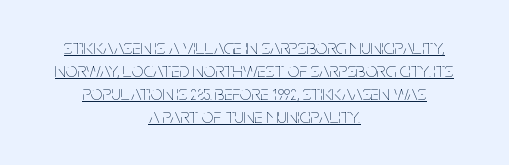
Q: Is the text bold? A: No.
Q: Is the text italic (slanted)? A: No, it is upright.
Q: Is the text underlined? A: Yes.
Q: How is the paragraph aligned? A: Centered.
Q: Is the spacing between letters normal or unusually wide? A: Normal.
Q: Is the spacing between lines tight, normal or loose? A: Tight.
